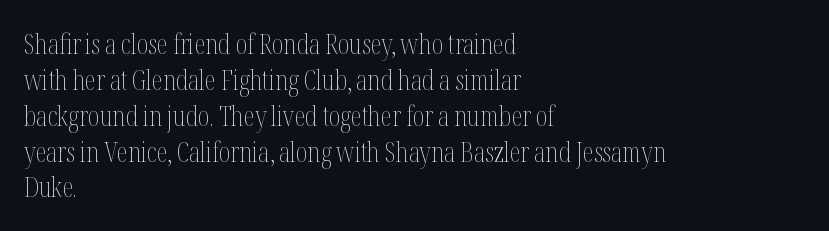
The image shows 28 px thin, condensed type, upright; set left-aligned, normal line spacing (1.28x), normal letter spacing, not underlined; medium stroke contrast and a medium x-height.
